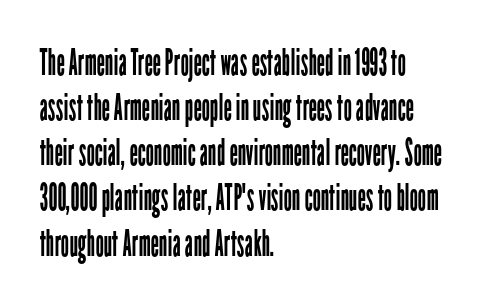
This rendering uses left alignment, leaving the right contour irregular. The gap between lines stays unmarked. These lines are rendered in a variable-pitch font. Weight class: somewhere from thin through regular.
